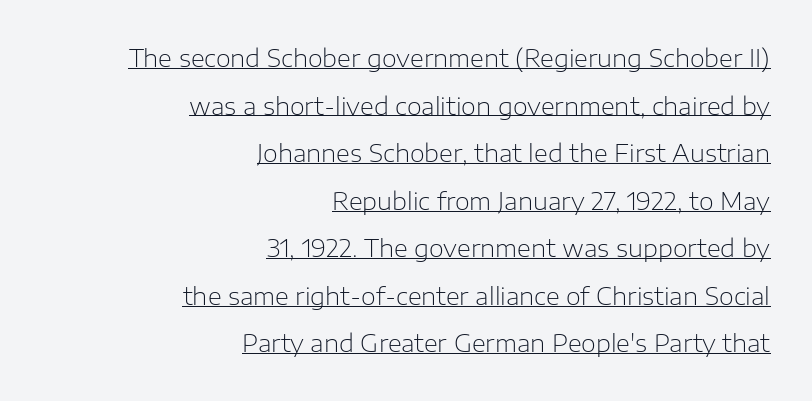
You could call the tracking neutral — neither tight nor loose. A continuous stroke trails under the words, as in a hyperlink. Counters stay open thanks to moderate or lighter strokes. How would I describe the line gaps? Wide and relaxed. The type sits square on the baseline with zero lean. Typeset ragged left — the right edge is the straight one.
